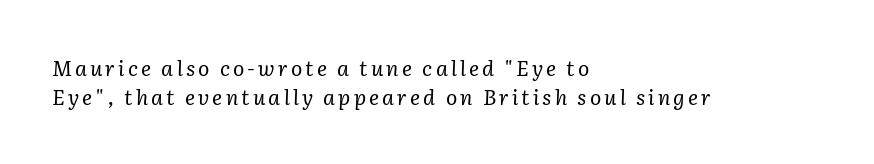
Q: Is the text bold? A: No.
Q: Is the text italic (slanted)? A: Yes, it leans right by about 2 degrees.
Q: Is the text underlined? A: No.
Q: How is the paragraph aligned? A: Left-aligned.
Q: Is the spacing between lines tight, normal or loose? A: Normal.
